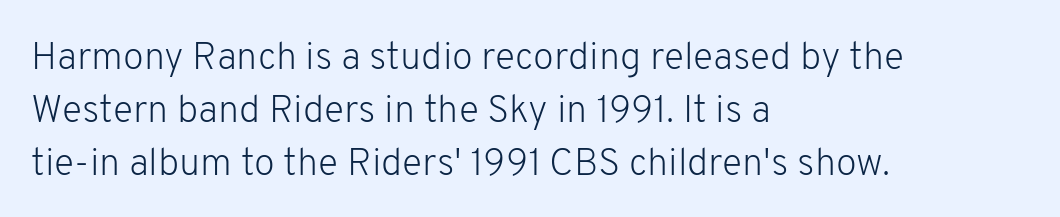
{"serif": "no", "italic": "no", "bold": "no", "weight": "light", "width": "normal", "stroke_contrast": "low", "x_height": "medium", "monospaced": "no", "underline": "no", "align": "left", "line_spacing": "normal", "line_spacing_ratio": 1.39, "letter_spacing": "normal", "letter_spacing_em": 0.0, "glyph_px": 38}
